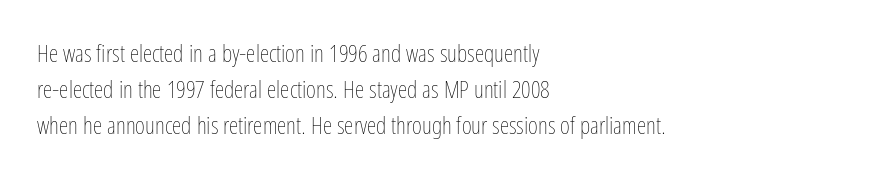
The image shows 24 px text type, upright; set left-aligned, normal line spacing (1.51x), normal letter spacing, not underlined.
